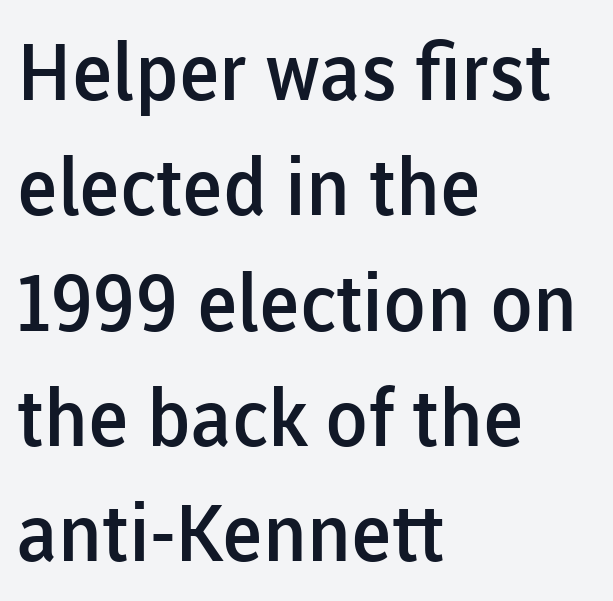
Here the designer chose a conventional face with non-uniform glyph widths. Reading down the column, the eye jumps a familiar distance to each next line. The rendering anchors every line to the left-hand side. Look at the stroke-to-counter ratio: somewhat heavy, a semibold. What stands out about the letter spacing? Nothing — it is the standard amount. The lettering holds an erect, upright posture throughout.
